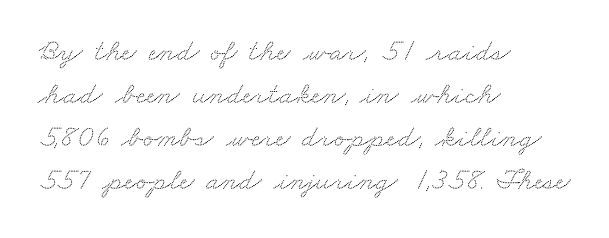
Q: Is the typeface a serif or a sans-serif typeface? A: Serif.
Q: Is the text underlined? A: No.
Q: How is the paragraph aligned? A: Left-aligned.
Q: Is the spacing between letters normal or unusually wide? A: Normal.
Q: Is the spacing between lines tight, normal or loose? A: Normal.
Q: Width (condensed, normal, or wide)? A: Wide.
Q: Stroke contrast? A: Medium.
Q: x-height? A: Small.
Q: Monospaced? A: No.
